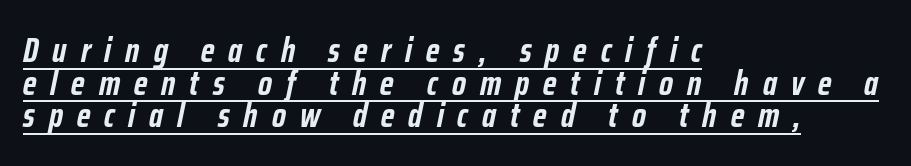
{"italic": "yes", "lean": "right", "slant_degrees": 12, "bold": "yes", "weight": "semibold", "width": "condensed", "stroke_contrast": "low", "x_height": "medium", "monospaced": "no", "underline": "yes", "align": "left", "line_spacing": "tight", "line_spacing_ratio": 0.96, "letter_spacing": "wide", "letter_spacing_em": 0.41, "glyph_px": 34}
